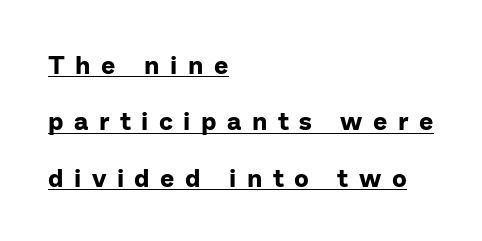
The image shows 25 px bold type, upright; set left-aligned, loose line spacing (2.26x), unusually wide letter spacing (+0.42 em), underlined.
